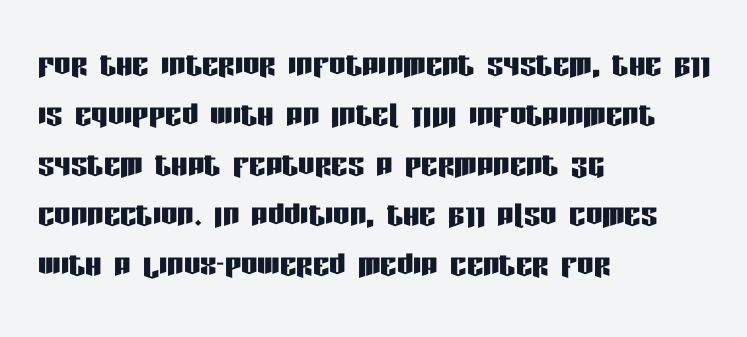
{"serif": "no", "italic": "no", "width": "condensed", "stroke_contrast": "low", "x_height": "large", "monospaced": "no", "underline": "no", "align": "left", "line_spacing_ratio": 1.22, "letter_spacing": "normal", "letter_spacing_em": 0.0, "glyph_px": 41}
